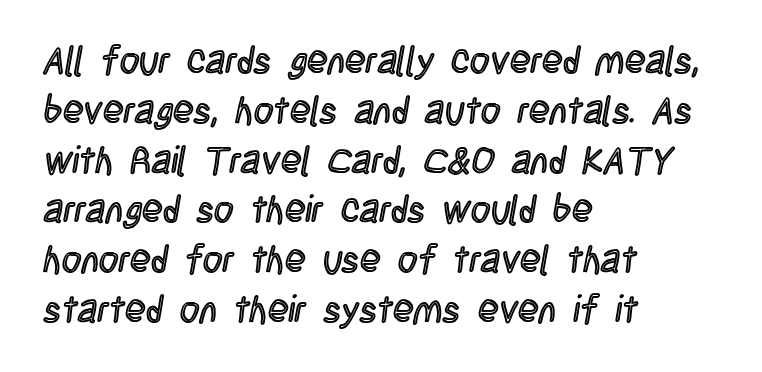
The image shows 38 px condensed type; set left-aligned, normal line spacing (1.31x), normal letter spacing, not underlined; a large x-height.
